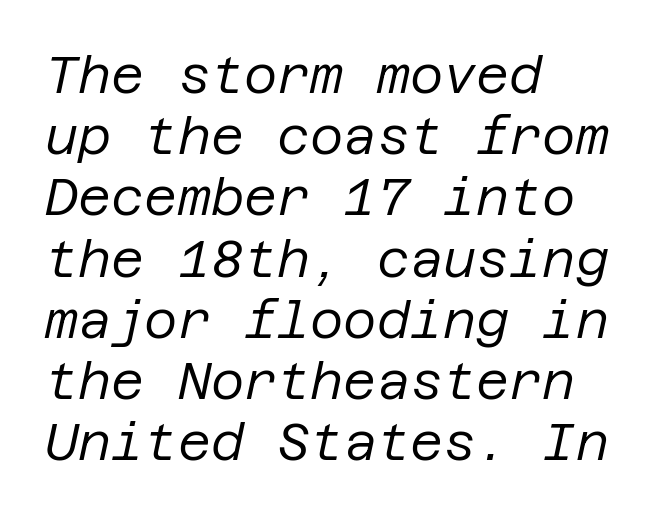
The image shows 51 px regular-weight type, italic (leaning right); set left-aligned, line spacing 1.2x, normal letter spacing, not underlined; low stroke contrast and a large x-height.
